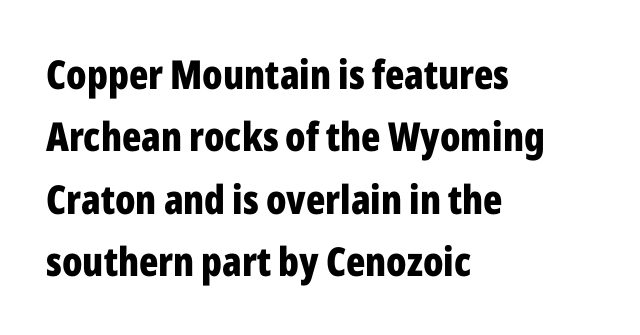
Q: Is the text bold? A: Yes.
Q: Is the text italic (slanted)? A: No, it is upright.
Q: Is the typeface a serif or a sans-serif typeface? A: Sans-serif.
Q: Is the text underlined? A: No.
Q: How is the paragraph aligned? A: Left-aligned.
Q: Is the spacing between letters normal or unusually wide? A: Normal.
Q: Is the spacing between lines tight, normal or loose? A: Normal.
Q: Width (condensed, normal, or wide)? A: Condensed.
Q: Stroke contrast? A: Low.
Q: x-height? A: Medium.
Q: Monospaced? A: No.
